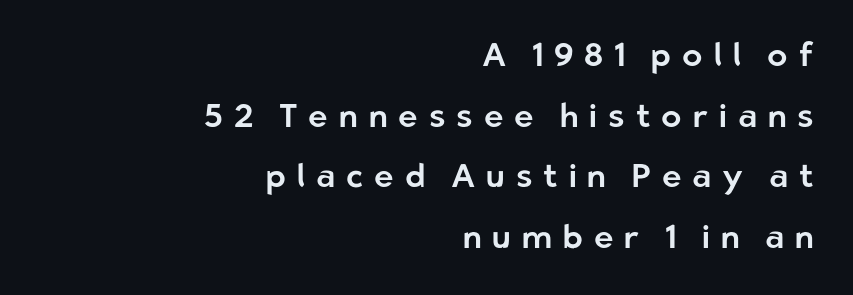
Q: Is the text italic (slanted)? A: No, it is upright.
Q: Is the typeface a serif or a sans-serif typeface? A: Sans-serif.
Q: Is the text underlined? A: No.
Q: How is the paragraph aligned? A: Right-aligned.
Q: Is the spacing between letters normal or unusually wide? A: Unusually wide.
Q: Width (condensed, normal, or wide)? A: Normal.
Q: Stroke contrast? A: Low.
Q: x-height? A: Medium.
Q: Monospaced? A: No.
